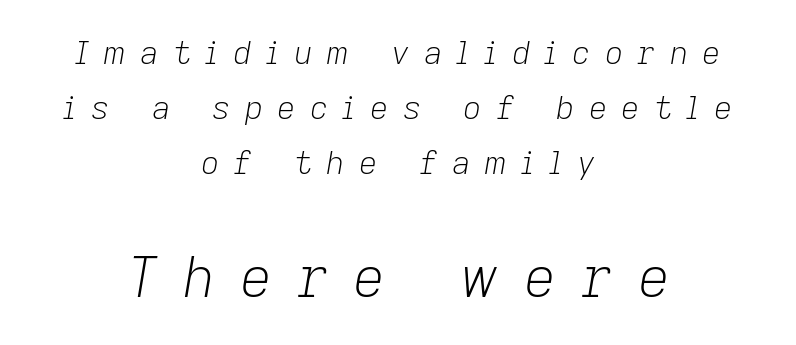
Stem width sits at or under what a default text font uses. Typesetter's note — lower block bumped up in size, upper block left smaller. Glance below the letters and you will spot only blank space. The letters advance in unequal steps, a hallmark of proportional type. Compared with typical body copy, the letter spacing here is much looser.
